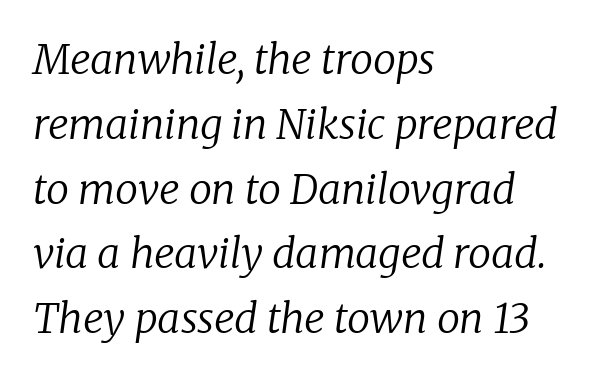
Unlike a clean sans, this face finishes its strokes with serifs. Rows of type keep a routine distance in the vertical direction. Lines of text with bare space underneath. When letters slant like this, we call the style italic.
